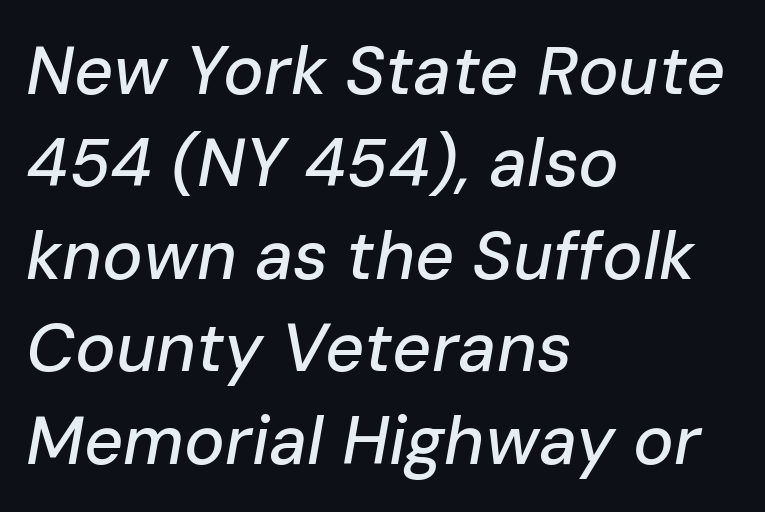
The image shows 68 px text type, italic (leaning right); set left-aligned, normal line spacing (1.36x), normal letter spacing, not underlined; low stroke contrast and a medium x-height.
